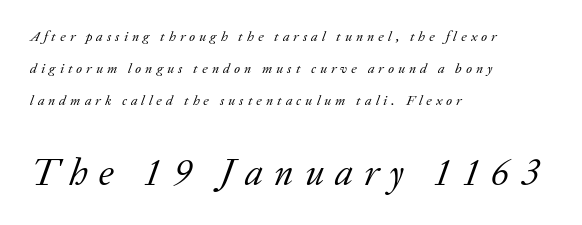
What kind of face is this? One with serifs. There's an unmistakable incline to the writing here. Visually the block forms a straight wall on the left and a jagged coastline on the right. Here the glyphs are tracked loosely, breaking word shapes into spaced letters. Glance below the letters and you will spot only blank space.
